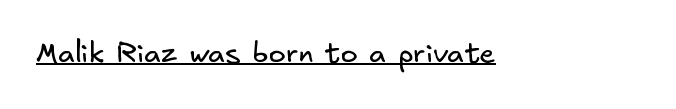
Q: Is the text bold? A: No.
Q: Is the typeface a serif or a sans-serif typeface? A: Sans-serif.
Q: Is the text underlined? A: Yes.
Q: Is the spacing between letters normal or unusually wide? A: Normal.
Q: Width (condensed, normal, or wide)? A: Normal.
Q: Stroke contrast? A: Low.
Q: x-height? A: Small.
